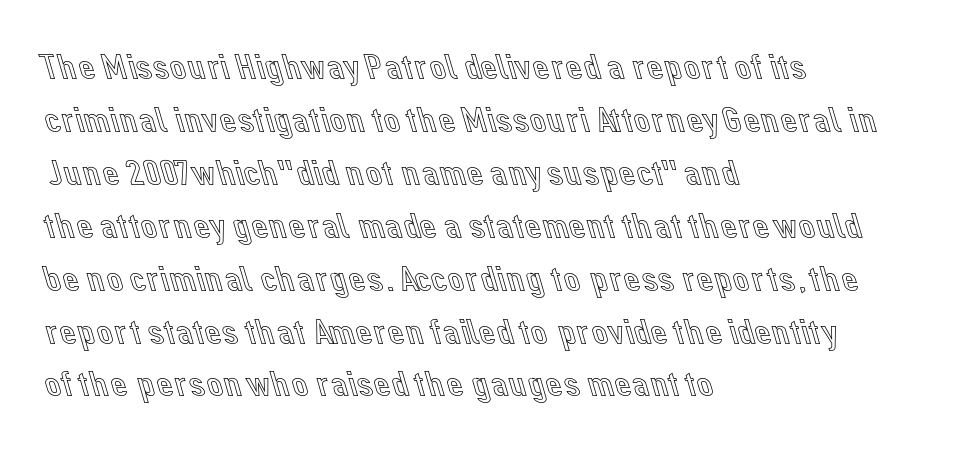
The image shows 37 px text type; set left-aligned, normal line spacing (1.43x), normal letter spacing, not underlined; a medium x-height.
